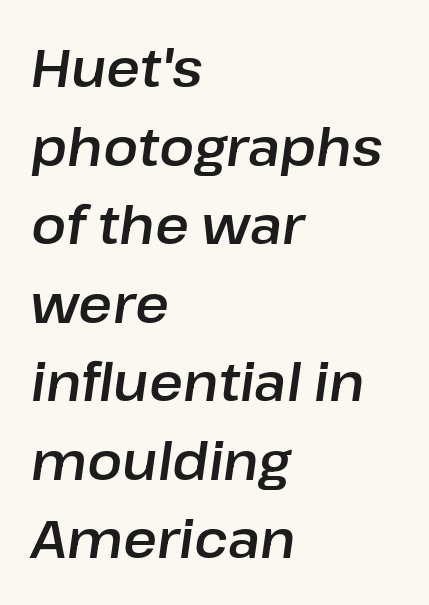
The image shows 52 px text type, italic (leaning right); set left-aligned, normal line spacing (1.51x), normal letter spacing, not underlined; low stroke contrast and a medium x-height.
